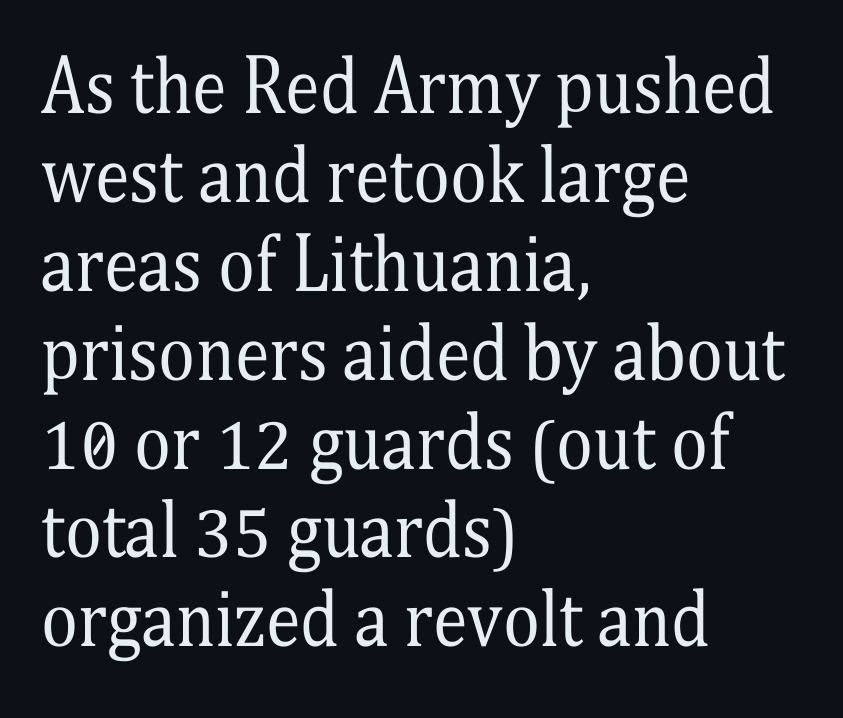
{"serif": "yes", "italic": "no", "bold": "no", "weight": "regular", "width": "condensed", "stroke_contrast": "medium", "x_height": "medium", "monospaced": "no", "underline": "no", "align": "left", "line_spacing": "normal", "line_spacing_ratio": 1.27, "letter_spacing": "normal", "letter_spacing_em": 0.0, "glyph_px": 70}
